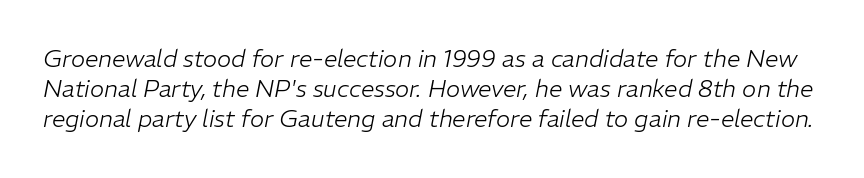
{"italic": "yes", "lean": "right", "slant_degrees": 11, "bold": "no", "underline": "no", "line_spacing": "normal", "line_spacing_ratio": 1.26, "letter_spacing": "normal", "letter_spacing_em": 0.0, "glyph_px": 24}
